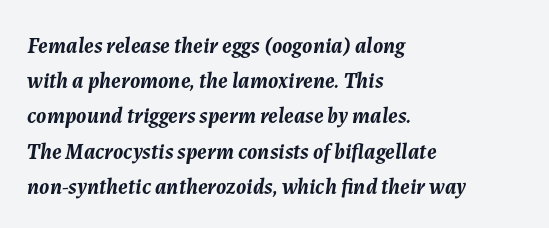
The image shows 22 px bold type, italic (leaning right); set left-aligned, normal line spacing (1.6x), normal letter spacing, not underlined.
